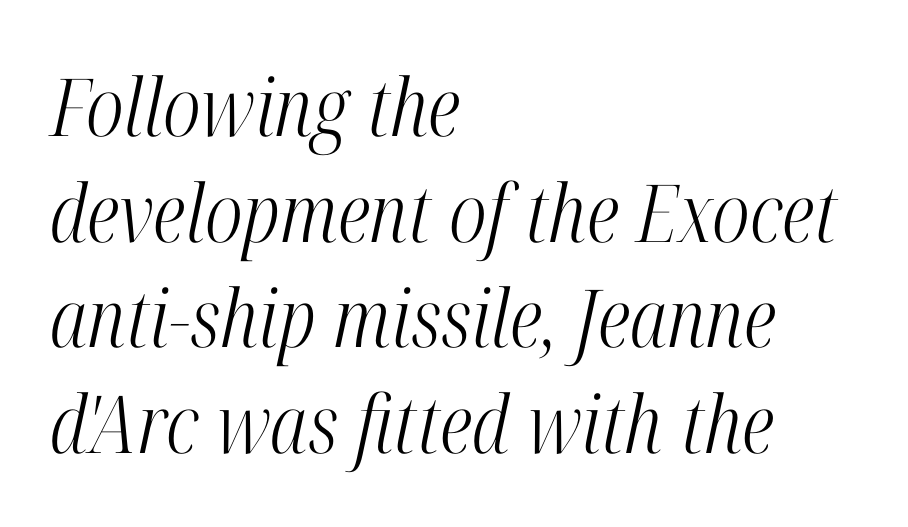
The image shows 80 px light, condensed serif type, italic (leaning right); set left-aligned, normal line spacing (1.32x), normal letter spacing, not underlined; high stroke contrast and a medium x-height.
